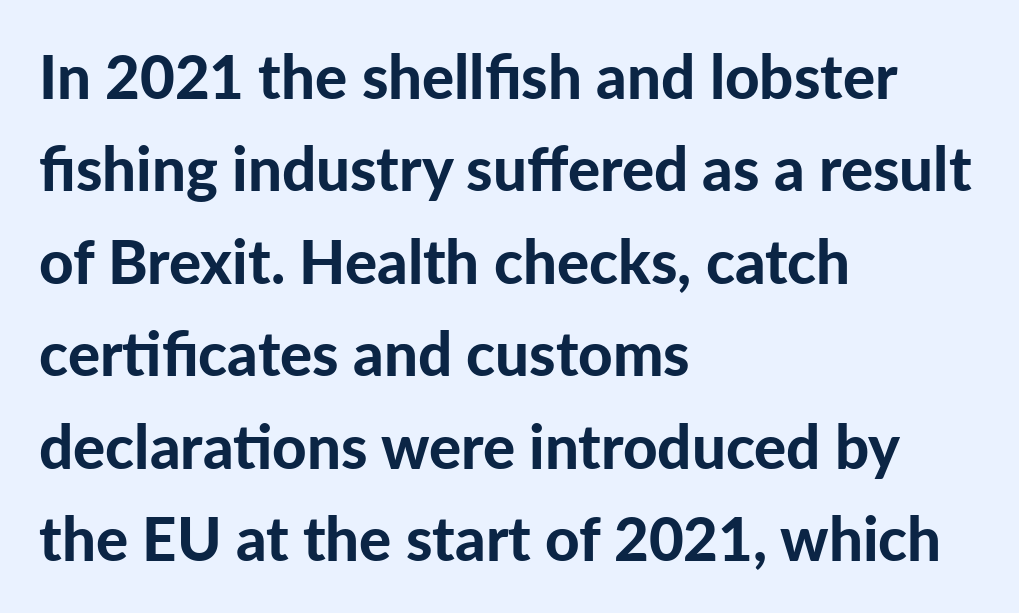
Q: Is the text bold? A: Yes.
Q: Is the text italic (slanted)? A: No, it is upright.
Q: Is the typeface a serif or a sans-serif typeface? A: Sans-serif.
Q: Is the text underlined? A: No.
Q: How is the paragraph aligned? A: Left-aligned.
Q: Is the spacing between letters normal or unusually wide? A: Normal.
Q: Is the spacing between lines tight, normal or loose? A: Normal.
Q: Width (condensed, normal, or wide)? A: Normal.
Q: Stroke contrast? A: Low.
Q: x-height? A: Medium.
Q: Monospaced? A: No.
